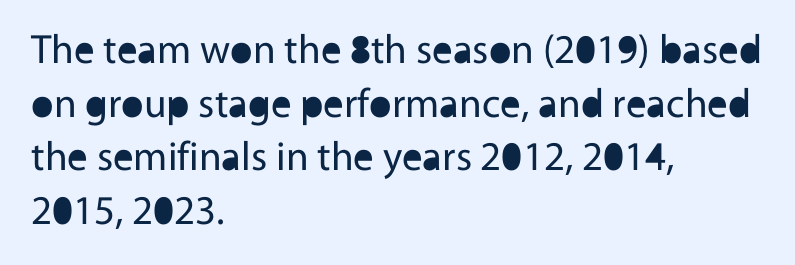
A clean baseline with only descenders dipping below it. The rendering uses natural spacing where letterforms have individual widths. The passage shown is typeset with a sans-serif family. No italicization has been applied; the sample stays upright. In terms of leading, this rendering sits right in the middle.
